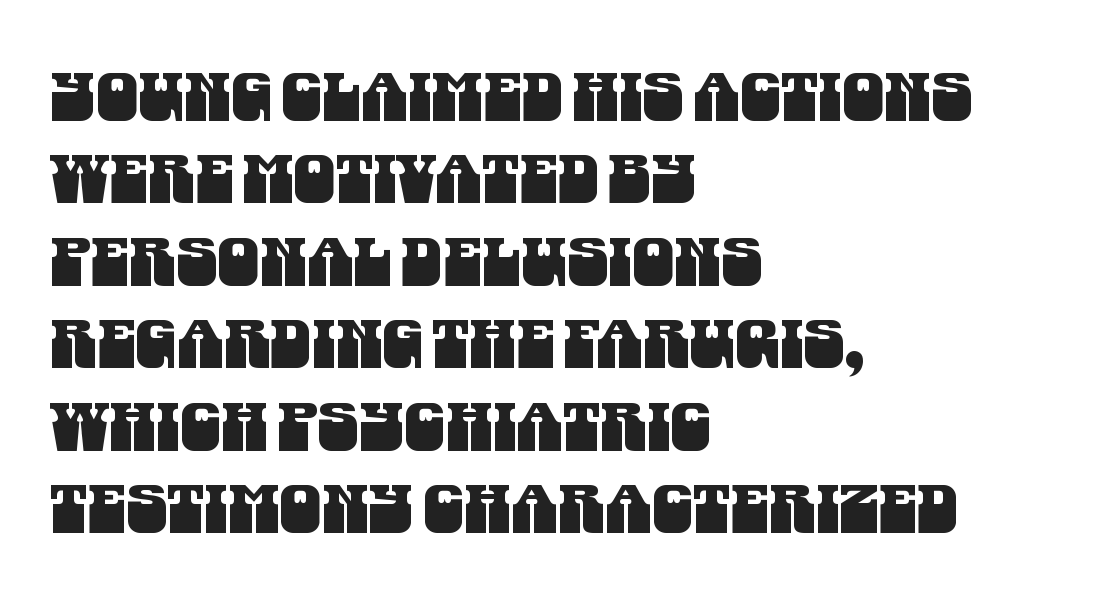
Notice how the passage keeps a crisp vertical edge on the left only. Grotesque or geometric, the face here clearly has no serifs. The gap between lines stays unmarked. Look at the tracking — it's just the regular setting, nothing added. The rendering uses natural spacing where letterforms have individual widths.
